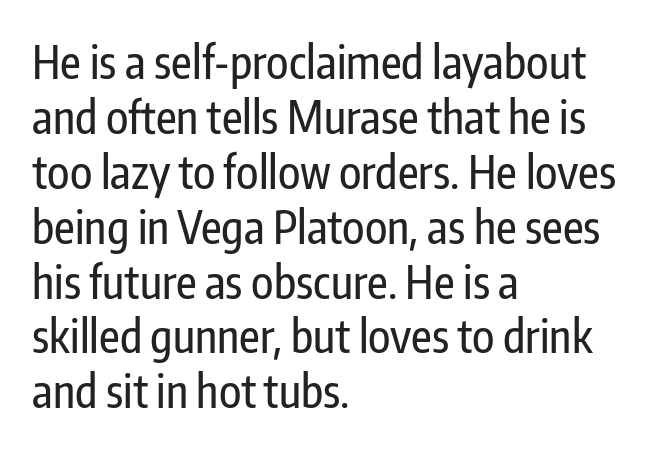
The image shows 45 px condensed sans-serif type, upright; set left-aligned, line spacing 1.22x, normal letter spacing, not underlined; low stroke contrast and a medium x-height.
